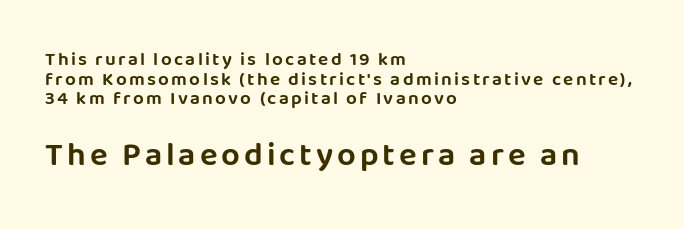
The image shows 33 px sans-serif type, upright; set left-aligned, tight line spacing (1.03x), not underlined; the second (bottom) block is 1.74x larger; low stroke contrast and a large x-height.
